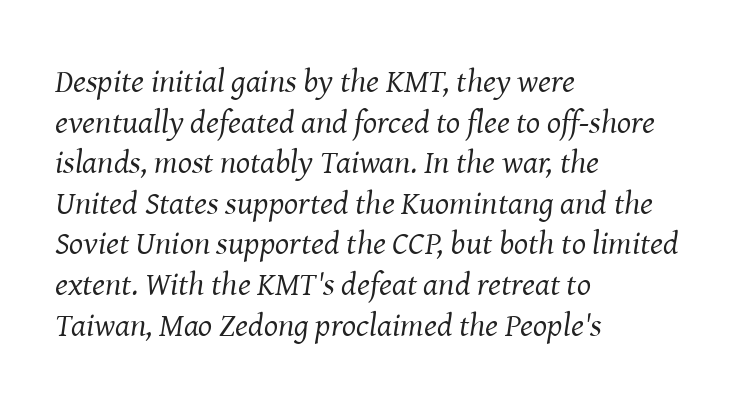
{"serif": "yes", "italic": "yes", "lean": "right", "slant_degrees": 8, "bold": "no", "weight": "regular", "width": "normal", "stroke_contrast": "medium", "x_height": "medium", "monospaced": "no", "underline": "no", "align": "left", "line_spacing_ratio": 1.23, "letter_spacing": "normal", "letter_spacing_em": 0.0, "glyph_px": 33}
